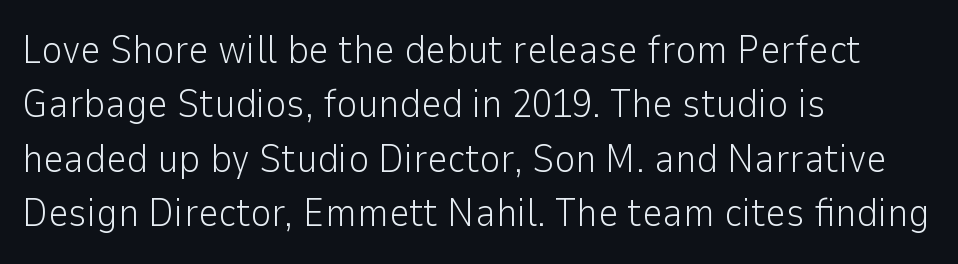
The image shows 40 px light sans-serif type, upright; set left-aligned, normal line spacing (1.36x), normal letter spacing, not underlined; low stroke contrast and a medium x-height.
